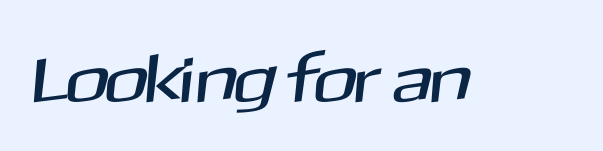
Q: Is the typeface a serif or a sans-serif typeface? A: Sans-serif.
Q: Is the text underlined? A: No.
Q: Is the spacing between letters normal or unusually wide? A: Normal.
Q: Width (condensed, normal, or wide)? A: Normal.
Q: Stroke contrast? A: Medium.
Q: x-height? A: Medium.
Q: Monospaced? A: No.
